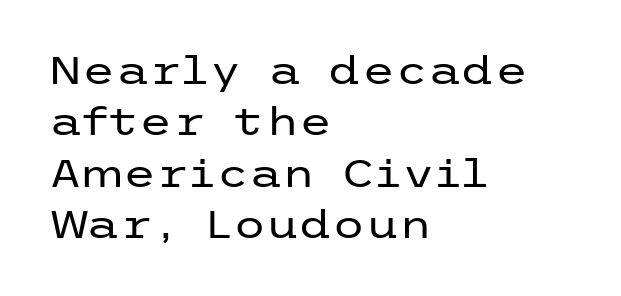
{"serif": "no", "italic": "no", "bold": "no", "weight": "regular", "width": "wide", "stroke_contrast": "low", "x_height": "medium", "underline": "no", "align": "left", "line_spacing": "normal", "line_spacing_ratio": 1.35, "letter_spacing": "normal", "letter_spacing_em": 0.0, "glyph_px": 38}
